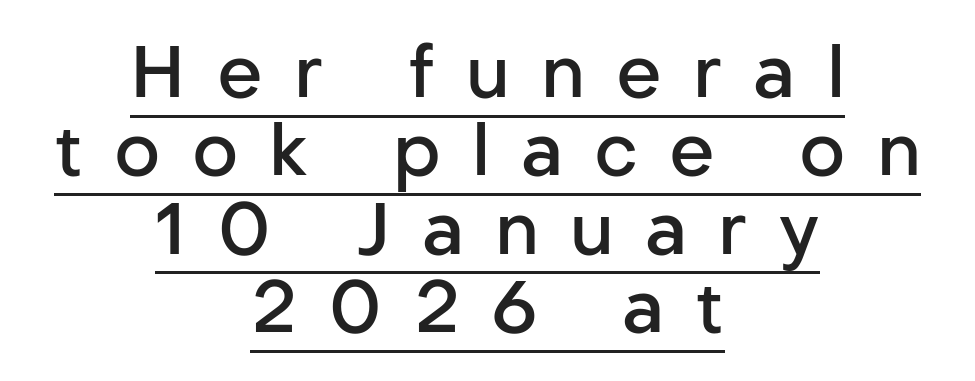
{"serif": "no", "italic": "no", "bold": "semi", "weight": "semibold", "width": "normal", "stroke_contrast": "low", "x_height": "medium", "monospaced": "no", "underline": "yes", "align": "center", "line_spacing": "tight", "line_spacing_ratio": 1.09, "letter_spacing": "wide", "letter_spacing_em": 0.43, "glyph_px": 72}
